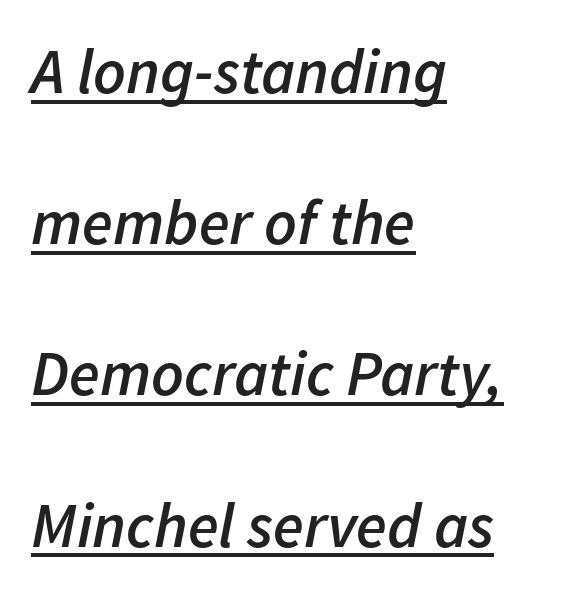
The image shows 63 px semibold type, italic (leaning right); set left-aligned, loose line spacing (2.4x), normal letter spacing, underlined; low stroke contrast and a medium x-height.
